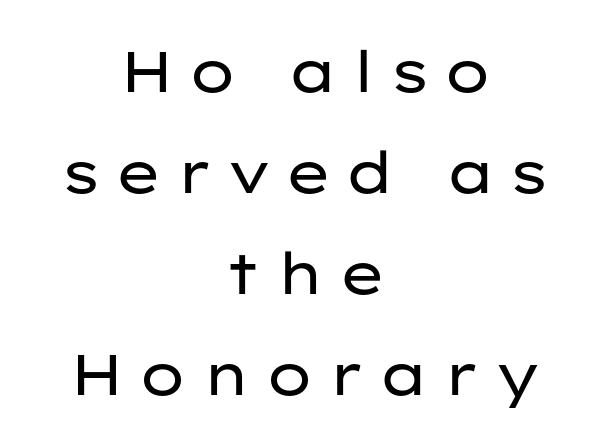
Q: Is the text bold? A: No.
Q: Is the text italic (slanted)? A: No, it is upright.
Q: Is the typeface a serif or a sans-serif typeface? A: Sans-serif.
Q: Is the text underlined? A: No.
Q: How is the paragraph aligned? A: Centered.
Q: Is the spacing between letters normal or unusually wide? A: Unusually wide.
Q: Width (condensed, normal, or wide)? A: Wide.
Q: Stroke contrast? A: Low.
Q: x-height? A: Medium.
Q: Monospaced? A: No.
